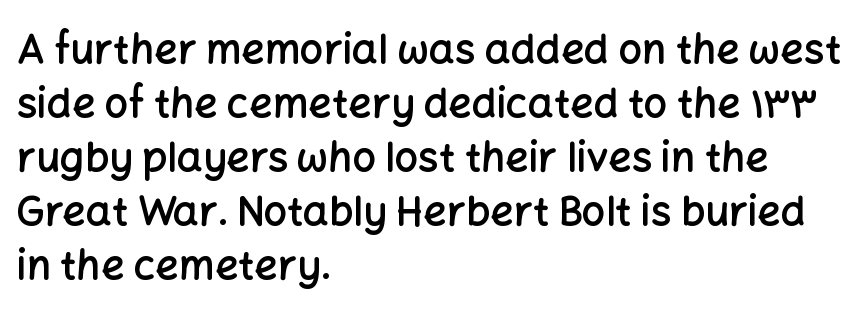
Q: Is the text bold? A: Semi-bold.
Q: Is the text italic (slanted)? A: No, it is upright.
Q: Is the typeface a serif or a sans-serif typeface? A: Sans-serif.
Q: Is the text underlined? A: No.
Q: How is the paragraph aligned? A: Left-aligned.
Q: Is the spacing between letters normal or unusually wide? A: Normal.
Q: Is the spacing between lines tight, normal or loose? A: Normal.
Q: Width (condensed, normal, or wide)? A: Normal.
Q: Stroke contrast? A: Low.
Q: x-height? A: Medium.
Q: Monospaced? A: No.
